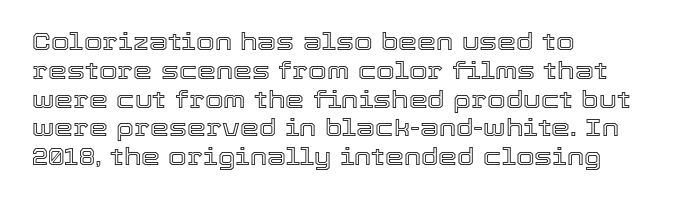
In CSS terms this would be text-align: left. The letters stand upright; this is a roman face. Underlining? Definitely not there. These lines keep a tight, regular rhythm from letter to letter.
